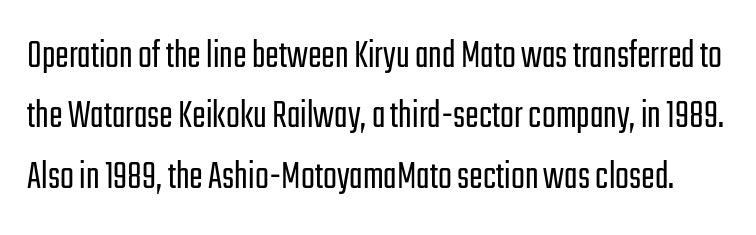
Q: Is the text bold? A: No.
Q: Is the text italic (slanted)? A: No, it is upright.
Q: Is the typeface a serif or a sans-serif typeface? A: Sans-serif.
Q: Is the text underlined? A: No.
Q: Is the spacing between letters normal or unusually wide? A: Normal.
Q: Is the spacing between lines tight, normal or loose? A: Normal.
Q: Width (condensed, normal, or wide)? A: Condensed.
Q: Stroke contrast? A: Low.
Q: x-height? A: Medium.
Q: Monospaced? A: No.
